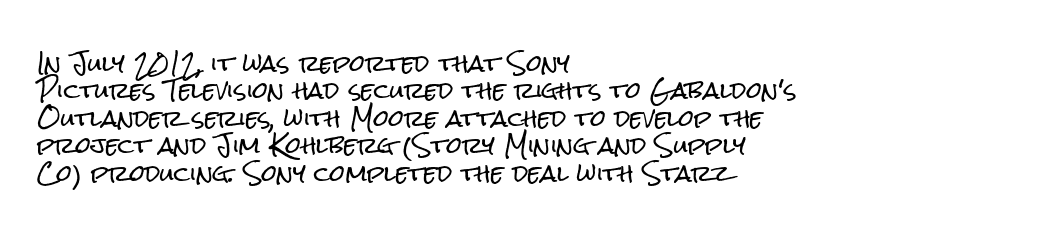
Q: Is the text italic (slanted)? A: No, it is upright.
Q: Is the text underlined? A: No.
Q: How is the paragraph aligned? A: Left-aligned.
Q: Is the spacing between letters normal or unusually wide? A: Normal.
Q: Is the spacing between lines tight, normal or loose? A: Normal.
